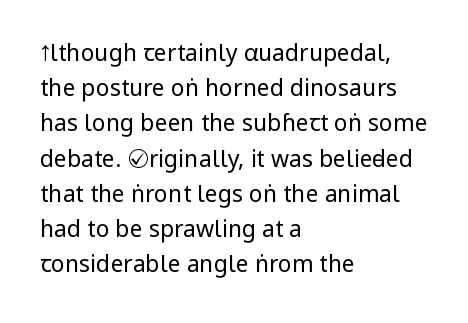
A typesetter would call this leading conventional body-copy spacing. Casual observation: everything's shoved over to the left. Counters stay open thanks to moderate or lighter strokes. The lettering stays uniformly vertical, giving the passage a roman look. No extra tracking has been applied to these lines. The gap between lines stays unmarked.
